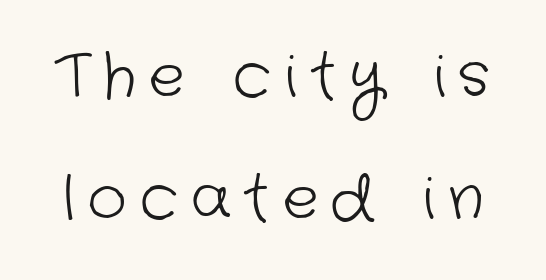
{"serif": "no", "bold": "no", "weight": "light", "width": "normal", "stroke_contrast": "low", "x_height": "medium", "monospaced": "no", "underline": "no", "line_spacing": "loose", "line_spacing_ratio": 2.04, "letter_spacing": "wide", "letter_spacing_em": 0.22, "glyph_px": 60}
